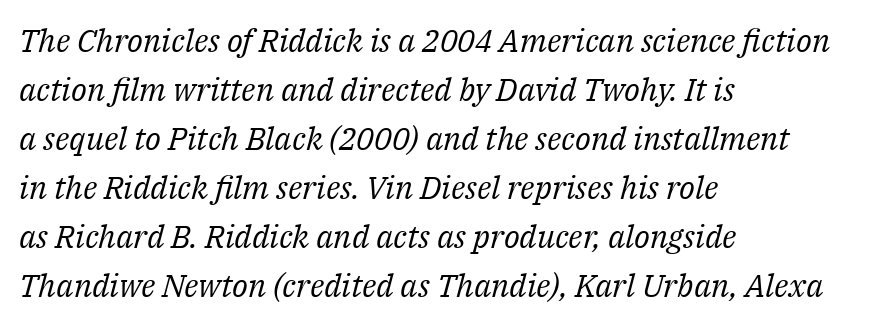
A typesetter would mark this as italic. Do the characters align in a grid? No, the font is proportional. The font family rendered here belongs to the serif group. Horizontally, the lines are justified to the leading edge only.
